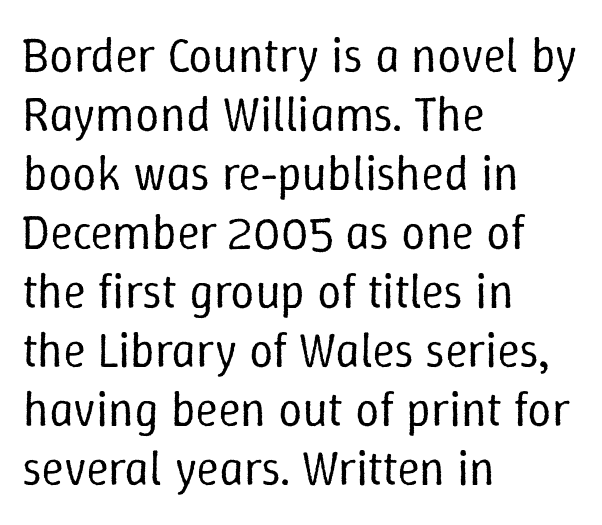
The letters stand upright; this is a roman face. The face used here is proportionally spaced, like ordinary book or web type. The space directly below the letters is spotless. The rendering anchors every line to the left-hand side. Short note: letters normally spaced.
